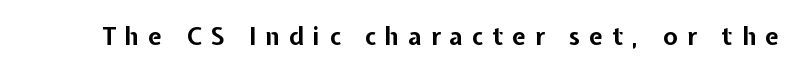
{"italic": "no", "bold": "yes", "underline": "no", "letter_spacing": "wide", "letter_spacing_em": 0.39, "glyph_px": 24}
